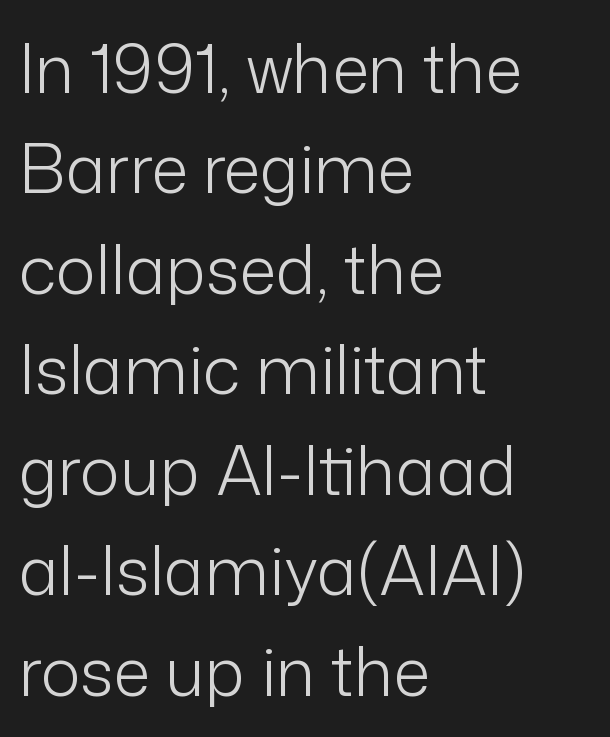
Look at the bottom of the vertical strokes: they stop flat, with no serifs. The weight would be labelled regular, book, light, or lighter still. Letter spacing: default. Upright lettering throughout.
